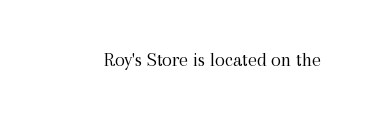
The image shows 20 px text type, upright; set normal letter spacing, not underlined.
